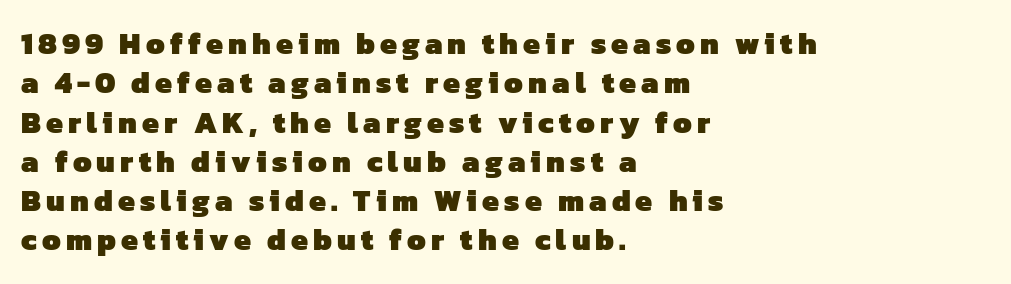
The image shows 30 px heavy sans-serif type; set left-aligned, normal line spacing (1.31x), not underlined; low stroke contrast and a medium x-height.
